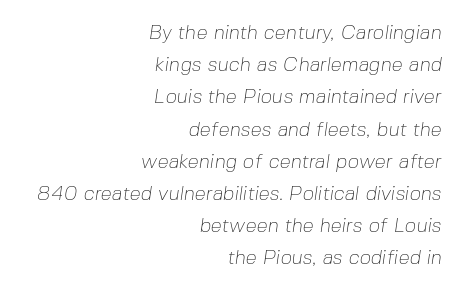
Descender tails drop into unmarked territory. Letters have the restrained weight of plain body copy at most. The paragraph has a hard right edge and a soft left edge. Students, note that the glyphs here touch the page at normal intervals. Summary of vertical rhythm: regular, with standard interline spacing.
